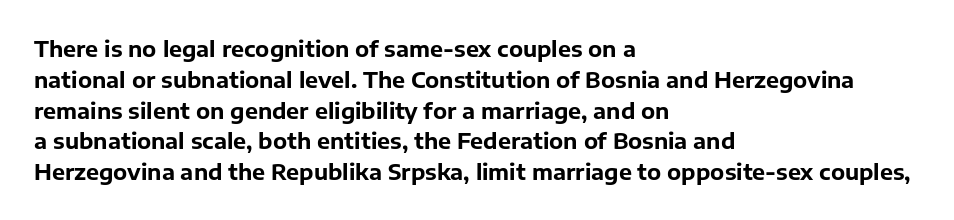
Q: Is the text bold? A: Yes.
Q: Is the text italic (slanted)? A: No, it is upright.
Q: Is the text underlined? A: No.
Q: How is the paragraph aligned? A: Left-aligned.
Q: Is the spacing between letters normal or unusually wide? A: Normal.
Q: Is the spacing between lines tight, normal or loose? A: Normal.
